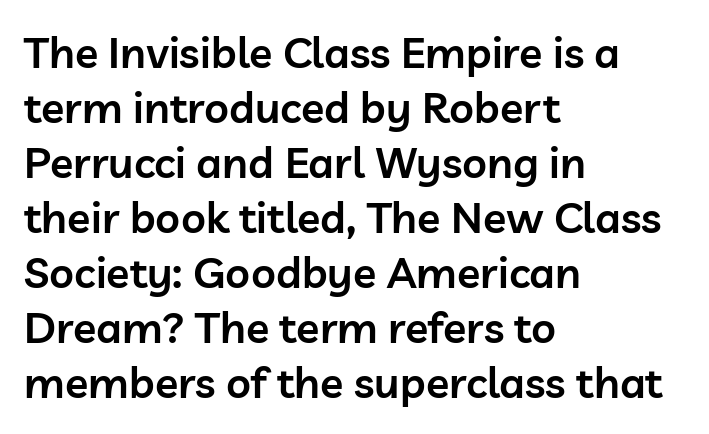
Observe the ordinary spacing: letters are neighbours, not strangers. Successive baselines arrive at the customary interval. Each letter's strokes conclude bluntly, with no projecting serifs. Posture: vertical. If you drew a ruler down the left edge, every line would touch it. Compared with an ordinary text face, these strokes are moderately heavier — a semibold.
